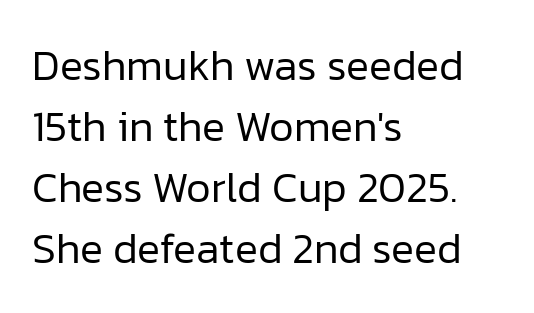
No extra tracking has been applied to these lines. All the whitespace from short lines collects on the right. Lines of text with bare space underneath. Letters have the restrained weight of plain body copy at most.
